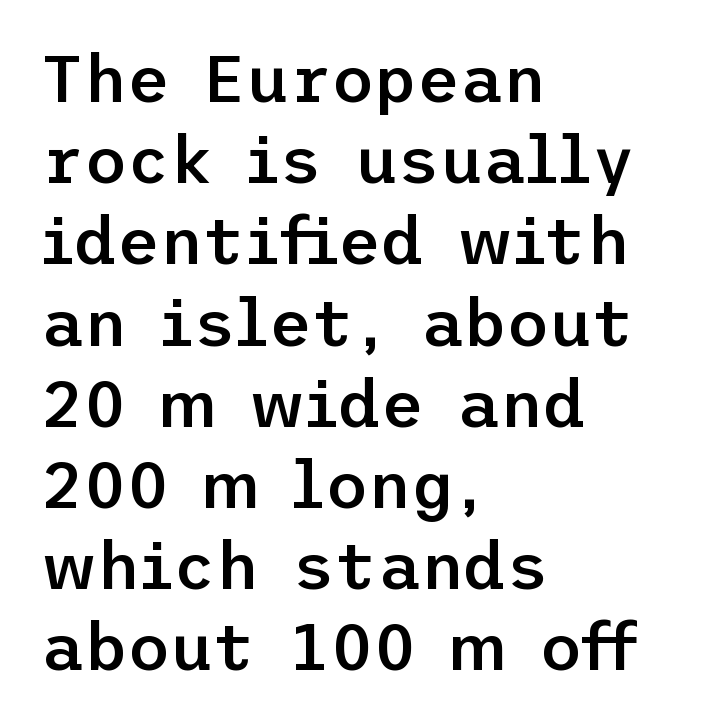
The image shows 66 px semibold sans-serif type, upright; set left-aligned, line spacing 1.23x, normal letter spacing, not underlined; low stroke contrast and a medium x-height.
